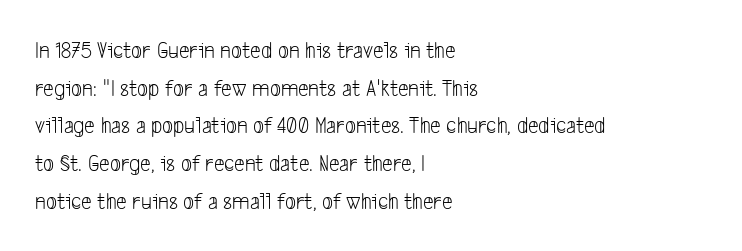
The image shows 24 px text type; set left-aligned, normal line spacing (1.57x), normal letter spacing, not underlined.
